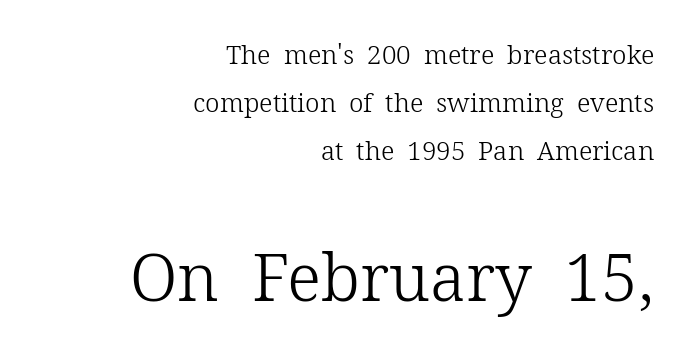
{"serif": "yes", "italic": "no", "bold": "no", "weight": "light", "width": "normal", "stroke_contrast": "low", "x_height": "medium", "monospaced": "no", "underline": "no", "align": "right", "line_spacing_ratio": 1.85, "letter_spacing": "normal", "letter_spacing_em": 0.0, "larger_block": "second", "size_ratio": 2.54, "glyph_px": 66}
